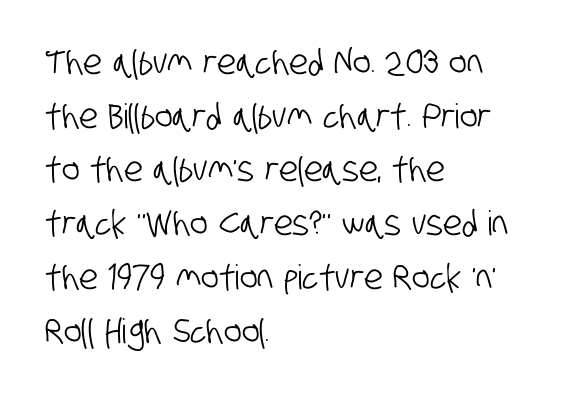
Q: Is the typeface a serif or a sans-serif typeface? A: Sans-serif.
Q: Is the text underlined? A: No.
Q: How is the paragraph aligned? A: Left-aligned.
Q: Is the spacing between letters normal or unusually wide? A: Normal.
Q: Is the spacing between lines tight, normal or loose? A: Normal.
Q: Width (condensed, normal, or wide)? A: Condensed.
Q: Stroke contrast? A: Low.
Q: x-height? A: Large.
Q: Monospaced? A: No.
